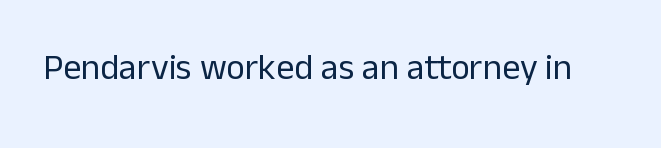
{"serif": "no", "italic": "no", "bold": "no", "weight": "regular", "width": "normal", "stroke_contrast": "low", "x_height": "medium", "monospaced": "no", "underline": "no", "letter_spacing": "normal", "letter_spacing_em": 0.0, "glyph_px": 36}
